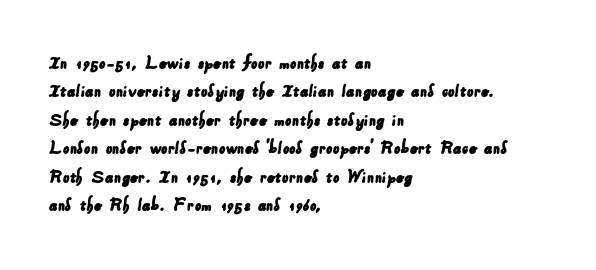
{"underline": "no", "align": "left", "line_spacing": "normal", "line_spacing_ratio": 1.42, "letter_spacing": "normal", "letter_spacing_em": 0.0, "glyph_px": 20}
